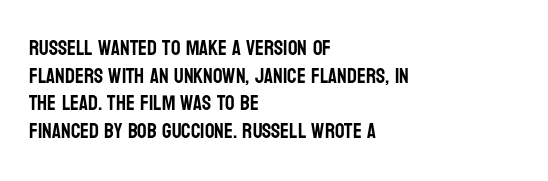
Every character sits straight up, as roman type does. Decoration check: the copy has no underline. A normal amount of white space separates one row of letters from the next. The passage shown has conventional tracking throughout.
